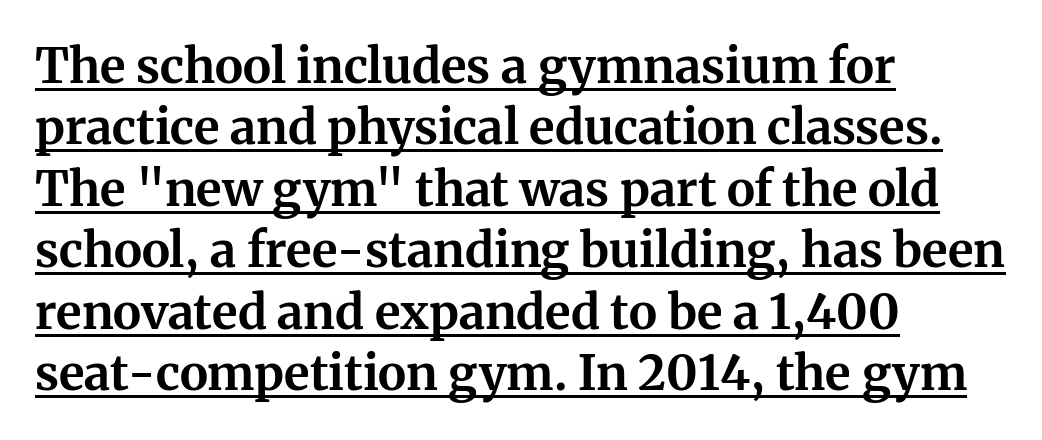
{"serif": "yes", "italic": "no", "bold": "yes", "weight": "bold", "width": "normal", "stroke_contrast": "medium", "x_height": "medium", "monospaced": "no", "underline": "yes", "align": "left", "line_spacing": "normal", "line_spacing_ratio": 1.28, "letter_spacing": "normal", "letter_spacing_em": 0.0, "glyph_px": 48}
